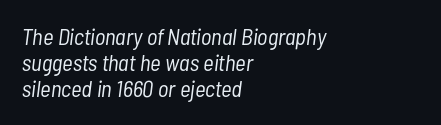
Q: Is the text bold? A: No.
Q: Is the text italic (slanted)? A: Yes, it leans right by about 7 degrees.
Q: Is the text underlined? A: No.
Q: How is the paragraph aligned? A: Left-aligned.
Q: Is the spacing between letters normal or unusually wide? A: Normal.
Q: Is the spacing between lines tight, normal or loose? A: Tight.
